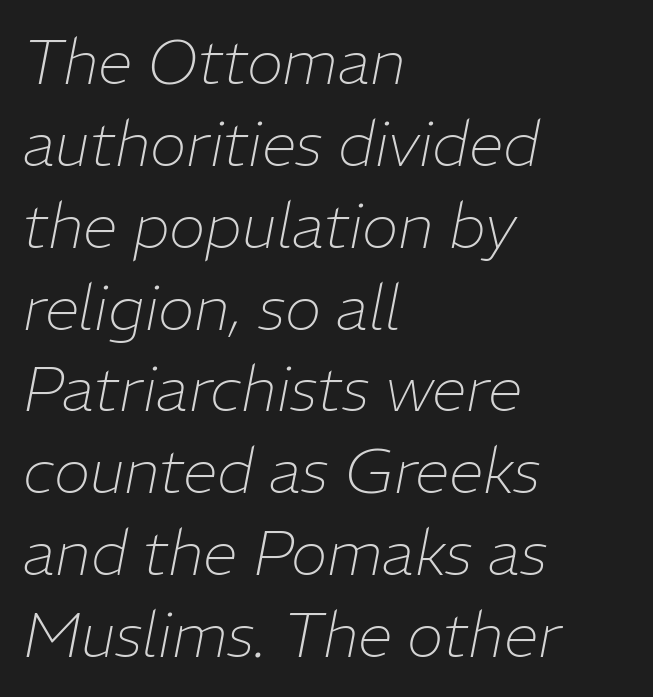
{"italic": "yes", "lean": "right", "slant_degrees": 11, "bold": "no", "weight": "thin", "width": "normal", "stroke_contrast": "low", "x_height": "medium", "monospaced": "no", "underline": "no", "align": "left", "line_spacing": "normal", "line_spacing_ratio": 1.32, "letter_spacing": "normal", "letter_spacing_em": 0.0, "glyph_px": 62}
